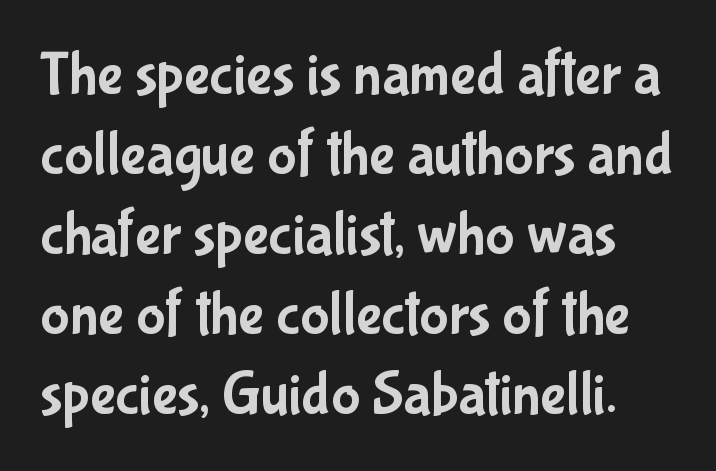
Q: Is the text italic (slanted)? A: No, it is upright.
Q: Is the typeface a serif or a sans-serif typeface? A: Sans-serif.
Q: Is the text underlined? A: No.
Q: Is the spacing between letters normal or unusually wide? A: Normal.
Q: Is the spacing between lines tight, normal or loose? A: Normal.
Q: Width (condensed, normal, or wide)? A: Condensed.
Q: Stroke contrast? A: Low.
Q: x-height? A: Medium.
Q: Monospaced? A: No.
